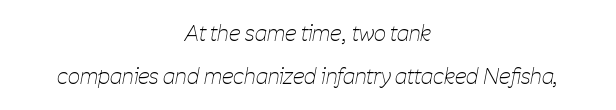
The lines in this sample share a center point and differ in where they start and stop. The string is rendered with underlining switched off. Interline gaps are noticeably wide in this sample. Is the type heavy? It reads as light-to-regular instead. Observe the lean: these are italic letterforms. Spacing between characters is what you'd get straight out of the box.
